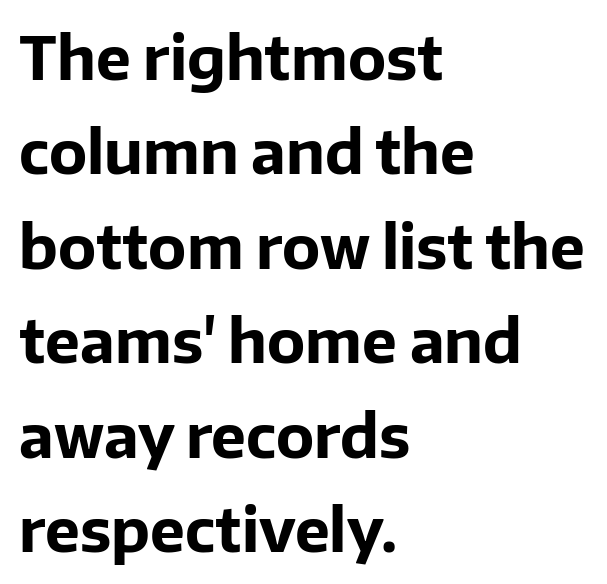
The glyphs have the mass of a bold cut. The letters stand straight up with perfectly vertical stems. Note: no serifs on the glyphs. Line spacing here is normal. The lines in this sample share a left origin and differ only in where they stop.
